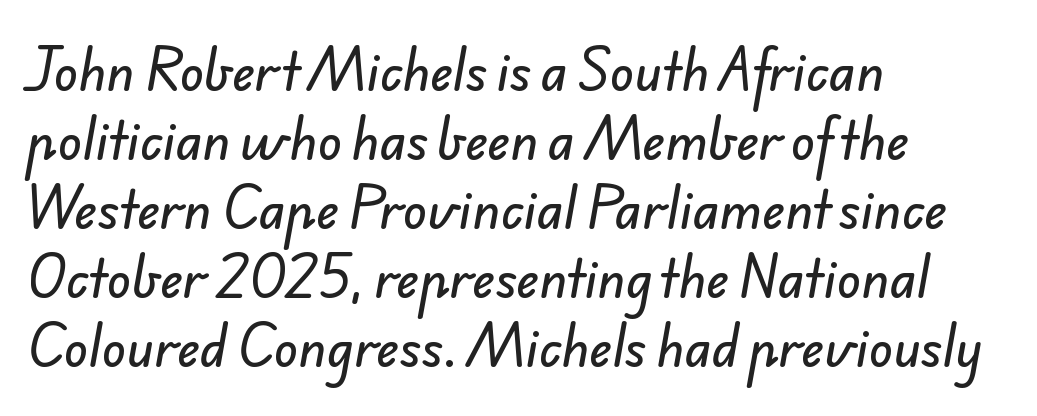
{"serif": "no", "width": "normal", "stroke_contrast": "low", "x_height": "small", "monospaced": "no", "underline": "no", "align": "left", "line_spacing": "normal", "line_spacing_ratio": 1.38, "letter_spacing": "normal", "letter_spacing_em": 0.0, "glyph_px": 50}
